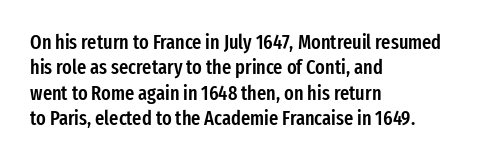
The image shows 20 px text type, upright; set left-aligned, normal line spacing (1.27x), normal letter spacing, not underlined.
